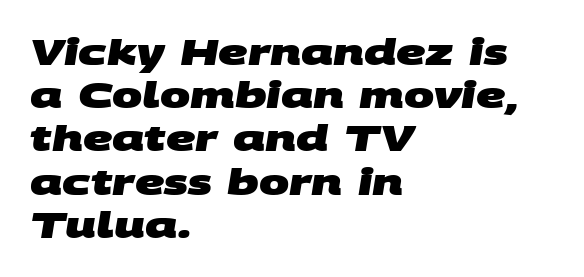
The compositor pushed each line to the left boundary. A sans-serif font was chosen for this passage. Descenders hang freely into open space. Note the varied advance widths — an 'i' is clearly narrower than an 'm'.
